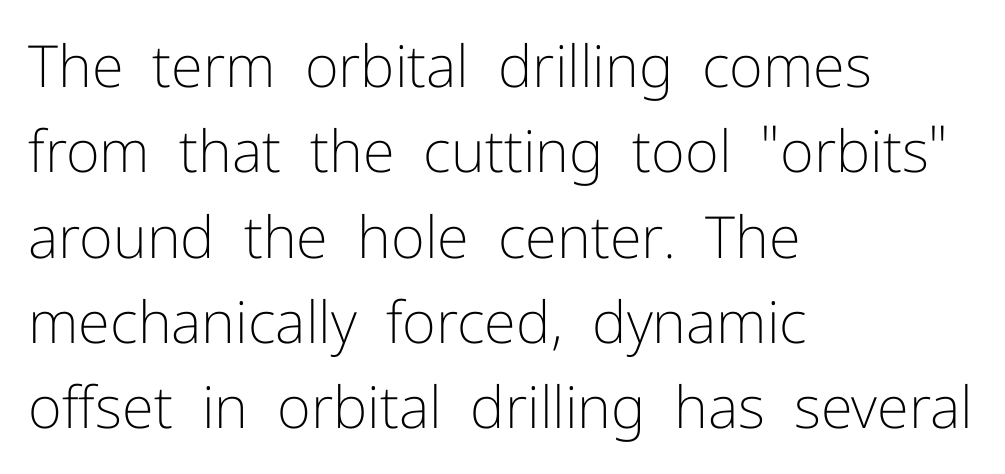
{"serif": "no", "italic": "no", "bold": "no", "weight": "light", "width": "normal", "stroke_contrast": "low", "x_height": "medium", "monospaced": "no", "underline": "no", "align": "left", "line_spacing": "normal", "line_spacing_ratio": 1.47, "letter_spacing": "normal", "letter_spacing_em": 0.0, "glyph_px": 58}
